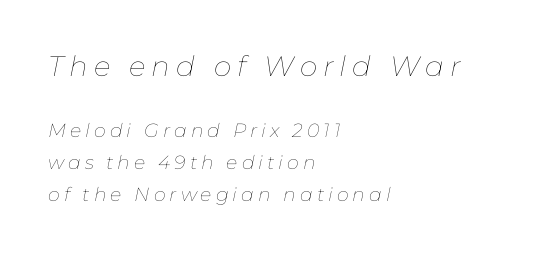
Q: Is the text bold? A: No.
Q: Is the text italic (slanted)? A: Yes, it leans right by about 11 degrees.
Q: Is the text underlined? A: No.
Q: How is the paragraph aligned? A: Left-aligned.
Q: Is the spacing between letters normal or unusually wide? A: Unusually wide.
Q: Is the spacing between lines tight, normal or loose? A: Normal.
Q: Which block of text is set in a larger size, the first (top) or the second (bottom)? A: The first (top) one.
Q: Width (condensed, normal, or wide)? A: Normal.
Q: Stroke contrast? A: Low.
Q: x-height? A: Medium.
Q: Monospaced? A: No.
